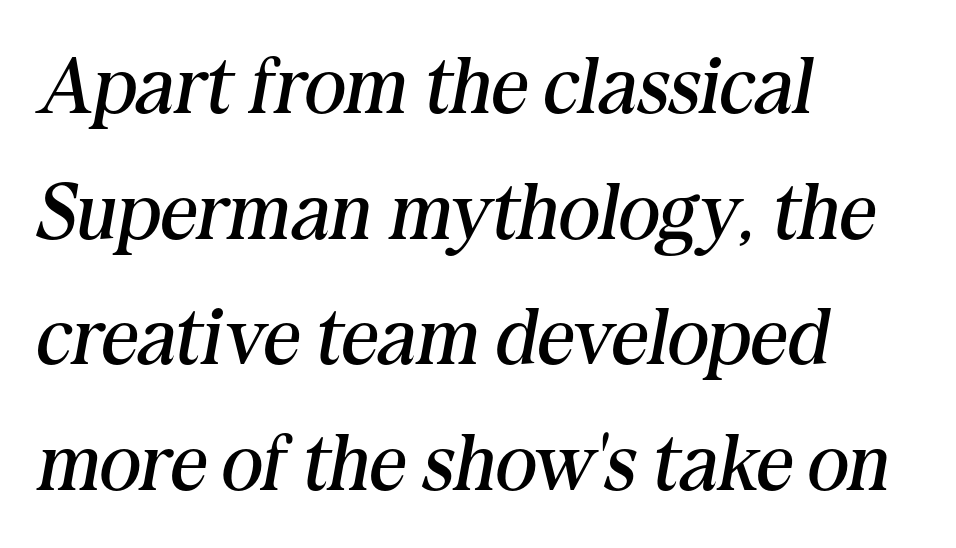
{"serif": "yes", "italic": "yes", "lean": "right", "slant_degrees": 10, "bold": "no", "weight": "regular", "width": "normal", "stroke_contrast": "medium", "x_height": "medium", "monospaced": "no", "underline": "no", "align": "left", "line_spacing": "normal", "line_spacing_ratio": 1.57, "letter_spacing": "normal", "letter_spacing_em": 0.0, "glyph_px": 80}
